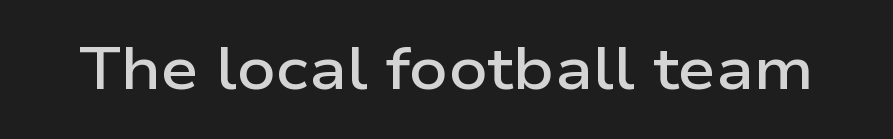
The image shows 60 px semibold, wide sans-serif type, upright; set normal letter spacing, not underlined; low stroke contrast and a medium x-height.
